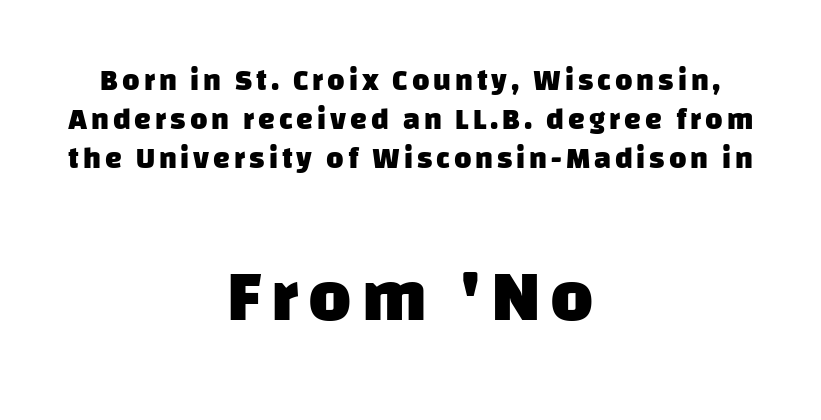
The type family on display is of the sans-serif kind. Rows of type keep a routine distance in the vertical direction. The specimen omits any rule beneath the text block's lines. The rendering uses natural spacing where letterforms have individual widths. Teacher's note: observe the equal gaps on both sides — that is centered alignment.
